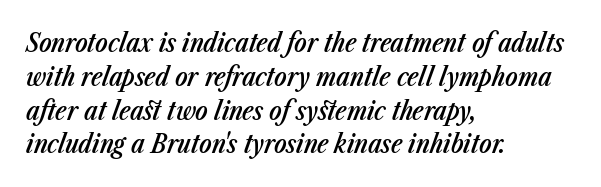
{"italic": "yes", "lean": "right", "slant_degrees": 23, "bold": "semi", "underline": "no", "align": "left", "line_spacing": "normal", "line_spacing_ratio": 1.3, "letter_spacing": "normal", "letter_spacing_em": 0.0, "glyph_px": 26}
